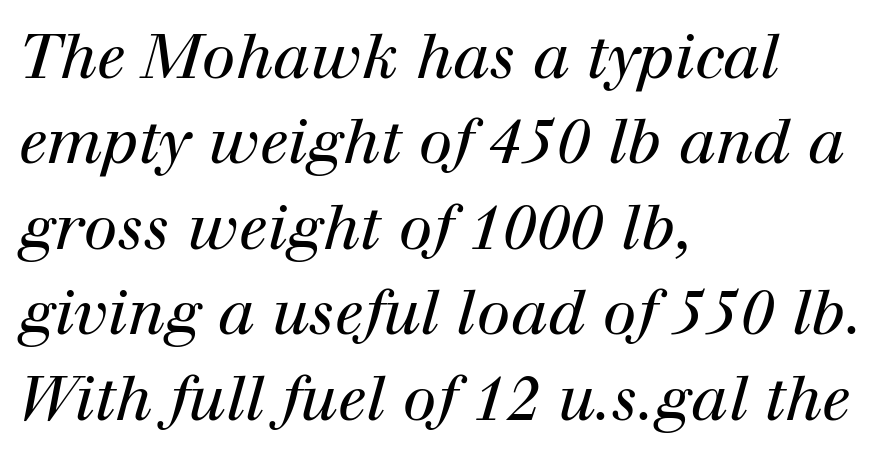
Horizontal bands of white between lines are of average thickness. The face used here is proportionally spaced, like ordinary book or web type. The string is rendered with underlining switched off. Letters have the restrained weight of plain body copy at most. The letters carry serifs — small finishing strokes at the ends of their stems.
